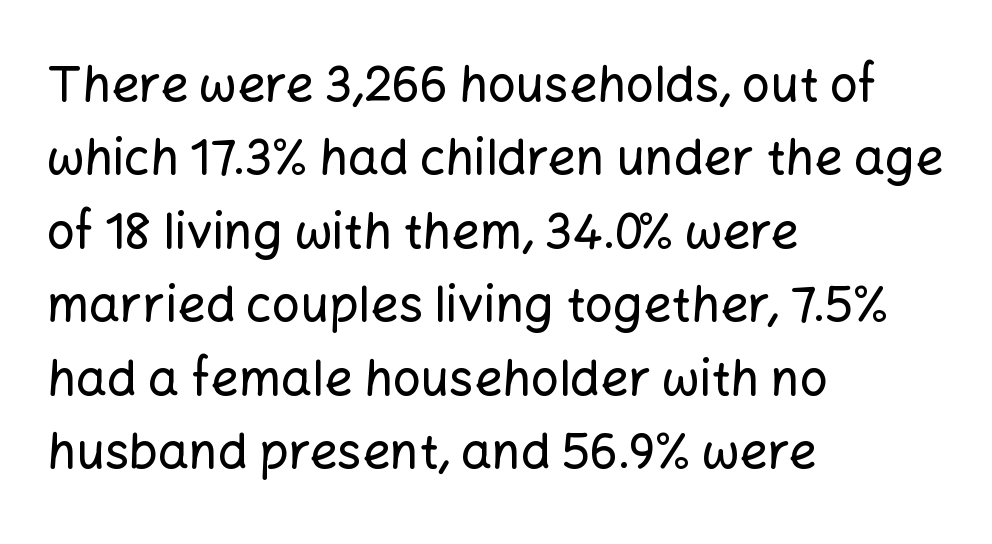
Q: Is the text italic (slanted)? A: No, it is upright.
Q: Is the typeface a serif or a sans-serif typeface? A: Sans-serif.
Q: Is the text underlined? A: No.
Q: How is the paragraph aligned? A: Left-aligned.
Q: Is the spacing between letters normal or unusually wide? A: Normal.
Q: Is the spacing between lines tight, normal or loose? A: Normal.
Q: Width (condensed, normal, or wide)? A: Normal.
Q: Stroke contrast? A: Low.
Q: x-height? A: Medium.
Q: Monospaced? A: No.
